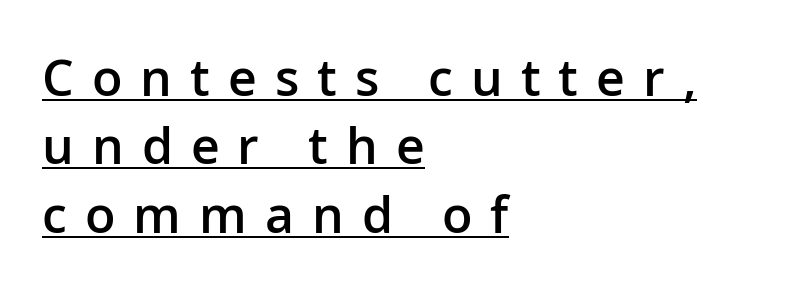
The line-height multiplier appears to be the usual default. Examine the stroke ends and you'll find no serifs. Tracking value appears strongly positive — letters spread wide. Underlining? Definitely there.
